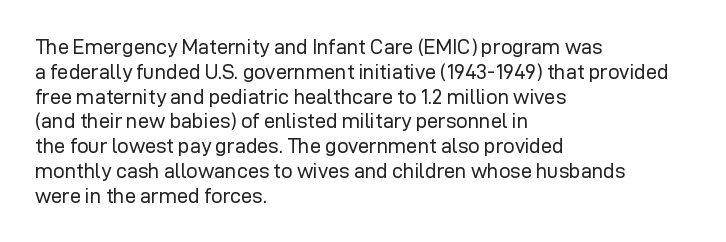
{"italic": "no", "bold": "no", "underline": "no", "align": "left", "line_spacing_ratio": 1.24, "letter_spacing": "normal", "letter_spacing_em": 0.0, "glyph_px": 20}
